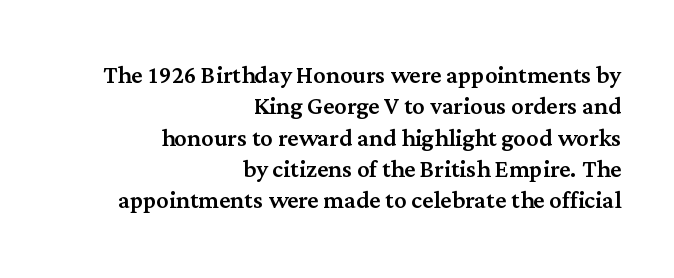
Vertical strokes here are truly vertical. The line-height multiplier appears low, near solid setting. What kind of face is this? One with serifs. The glyphs are unaccompanied by any horizontal stroke below them. These lines are rendered in a variable-pitch font. Letter spacing: default.
